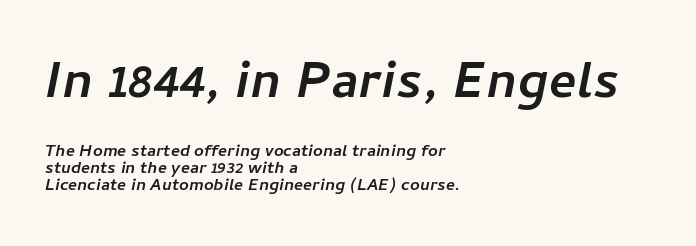
Stroke thickness is high; the sample reads as a true bold. Character widths vary here, with narrow letters taking less room than wide ones. This sample is left-justified, so line endings fall wherever the words run out. The lines are packed closely together with very little leading. There's an unmistakable incline to the writing here.
